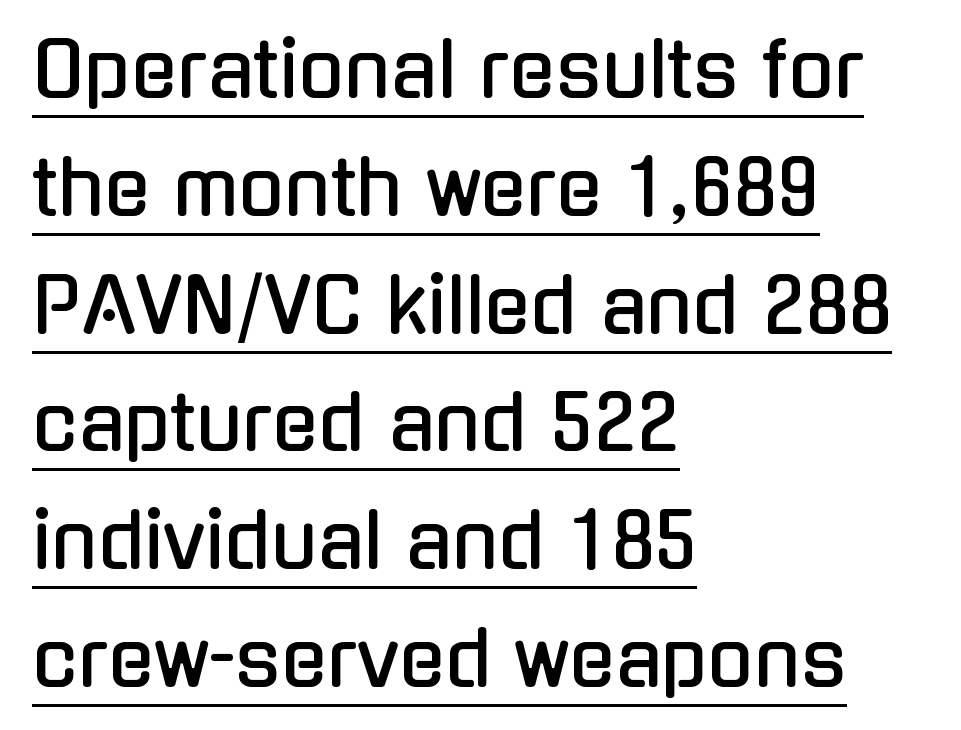
{"serif": "no", "italic": "no", "width": "condensed", "stroke_contrast": "low", "x_height": "medium", "monospaced": "no", "underline": "yes", "align": "left", "line_spacing": "normal", "line_spacing_ratio": 1.55, "letter_spacing": "normal", "letter_spacing_em": 0.0, "glyph_px": 76}
